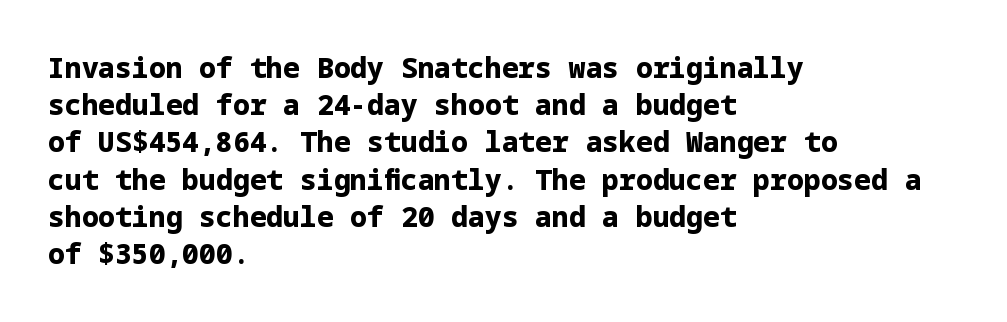
Q: Is the text bold? A: Yes.
Q: Is the text italic (slanted)? A: No, it is upright.
Q: Is the typeface a serif or a sans-serif typeface? A: Sans-serif.
Q: Is the text underlined? A: No.
Q: How is the paragraph aligned? A: Left-aligned.
Q: Is the spacing between letters normal or unusually wide? A: Normal.
Q: Is the spacing between lines tight, normal or loose? A: Normal.
Q: Width (condensed, normal, or wide)? A: Normal.
Q: Stroke contrast? A: Low.
Q: x-height? A: Medium.
